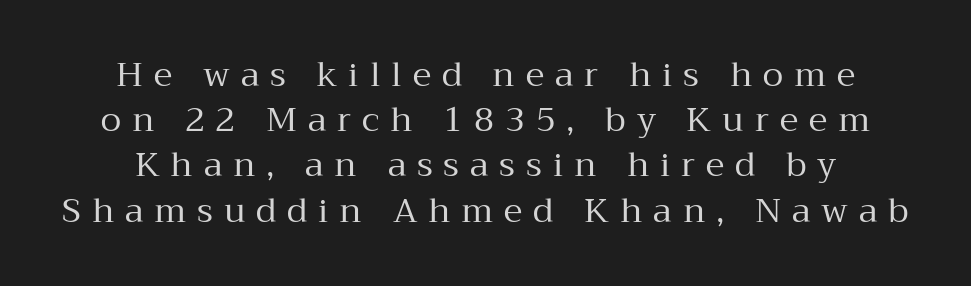
Substantial extra tracking has been applied to these lines. These lines are rendered in a variable-pitch font. This sample keeps an unexceptional amount of space between lines. Each letter's strokes conclude with small projecting serifs. It's the straight-up-and-down kind of type.
